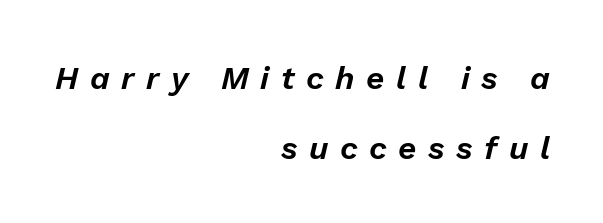
{"italic": "yes", "lean": "right", "slant_degrees": 13, "width": "normal", "stroke_contrast": "low", "x_height": "medium", "monospaced": "no", "underline": "no", "align": "right", "line_spacing": "loose", "line_spacing_ratio": 2.18, "letter_spacing": "wide", "letter_spacing_em": 0.36, "glyph_px": 32}
